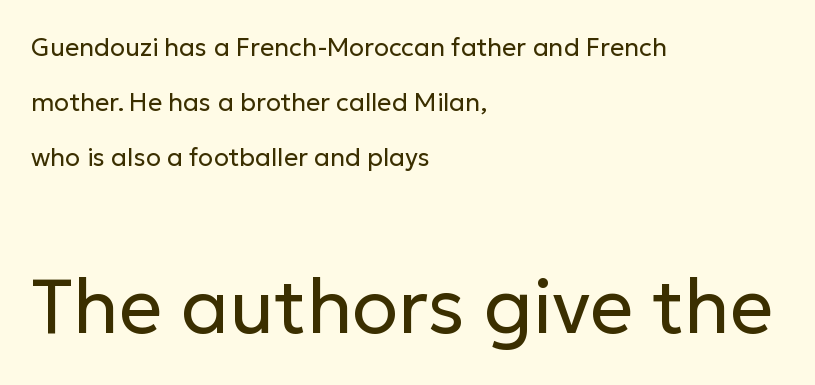
Q: Is the text bold? A: No.
Q: Is the text italic (slanted)? A: No, it is upright.
Q: Is the typeface a serif or a sans-serif typeface? A: Sans-serif.
Q: Is the text underlined? A: No.
Q: How is the paragraph aligned? A: Left-aligned.
Q: Is the spacing between letters normal or unusually wide? A: Normal.
Q: Is the spacing between lines tight, normal or loose? A: Loose.
Q: Which block of text is set in a larger size, the first (top) or the second (bottom)? A: The second (bottom) one.
Q: Width (condensed, normal, or wide)? A: Normal.
Q: Stroke contrast? A: Low.
Q: x-height? A: Medium.
Q: Monospaced? A: No.
